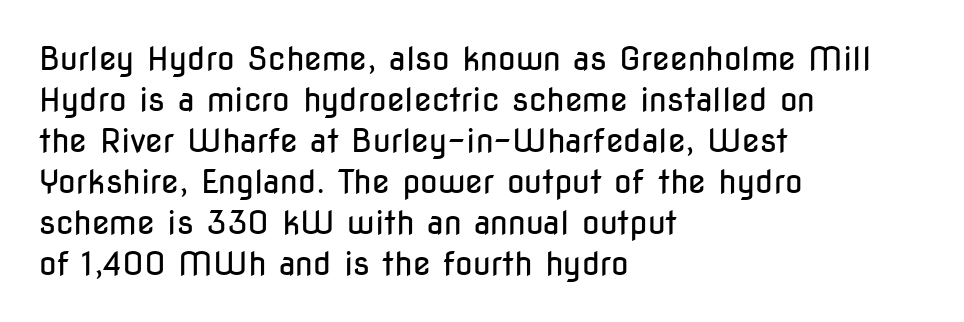
{"serif": "no", "italic": "no", "bold": "no", "weight": "regular", "width": "condensed", "stroke_contrast": "low", "x_height": "medium", "monospaced": "no", "underline": "no", "align": "left", "line_spacing": "normal", "line_spacing_ratio": 1.28, "letter_spacing": "normal", "letter_spacing_em": 0.0, "glyph_px": 32}
